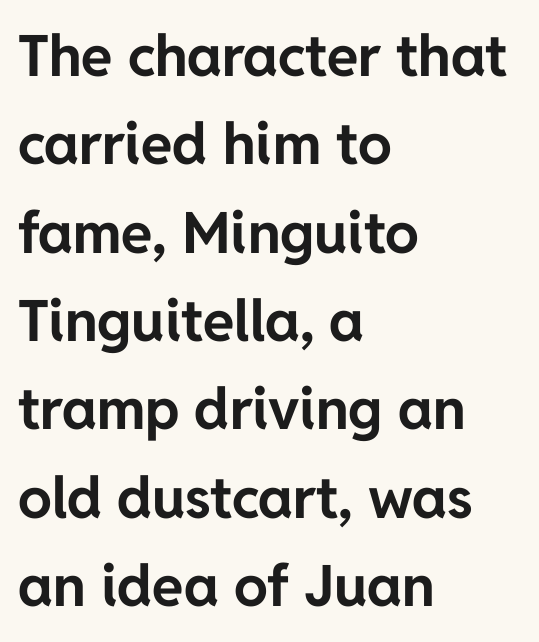
{"serif": "no", "italic": "no", "bold": "yes", "weight": "bold", "width": "normal", "stroke_contrast": "low", "x_height": "medium", "monospaced": "no", "underline": "no", "align": "left", "line_spacing": "normal", "line_spacing_ratio": 1.55, "letter_spacing": "normal", "letter_spacing_em": 0.0, "glyph_px": 57}
